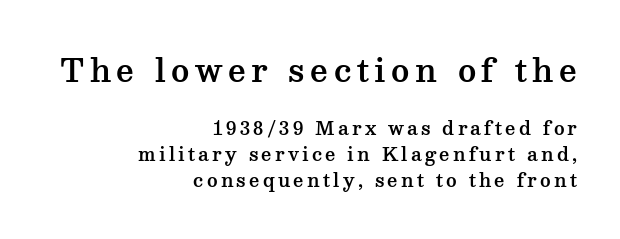
Q: Is the text italic (slanted)? A: No, it is upright.
Q: Is the typeface a serif or a sans-serif typeface? A: Serif.
Q: Is the text underlined? A: No.
Q: How is the paragraph aligned? A: Right-aligned.
Q: Is the spacing between lines tight, normal or loose? A: Normal.
Q: Which block of text is set in a larger size, the first (top) or the second (bottom)? A: The first (top) one.
Q: Width (condensed, normal, or wide)? A: Wide.
Q: Stroke contrast? A: Medium.
Q: x-height? A: Medium.
Q: Monospaced? A: No.
